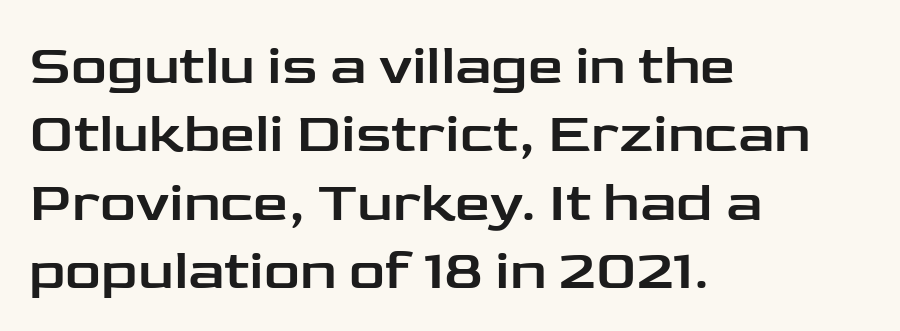
The image shows 56 px wide sans-serif type, upright; set left-aligned, line spacing 1.22x, normal letter spacing, not underlined; low stroke contrast and a medium x-height.
